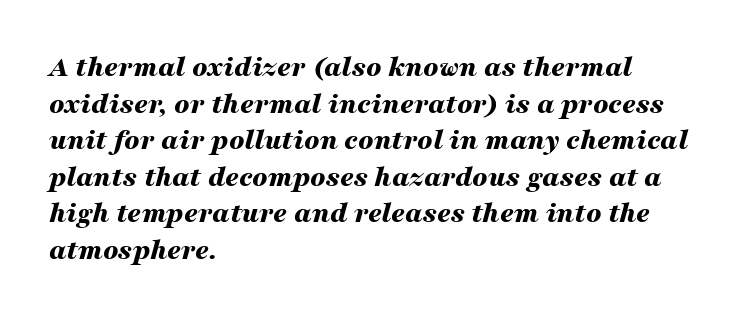
Q: Is the text bold? A: Yes.
Q: Is the text italic (slanted)? A: Yes, it leans right by about 16 degrees.
Q: Is the text underlined? A: No.
Q: How is the paragraph aligned? A: Left-aligned.
Q: Is the spacing between letters normal or unusually wide? A: Normal.
Q: Width (condensed, normal, or wide)? A: Wide.
Q: Stroke contrast? A: Medium.
Q: x-height? A: Medium.
Q: Monospaced? A: No.
